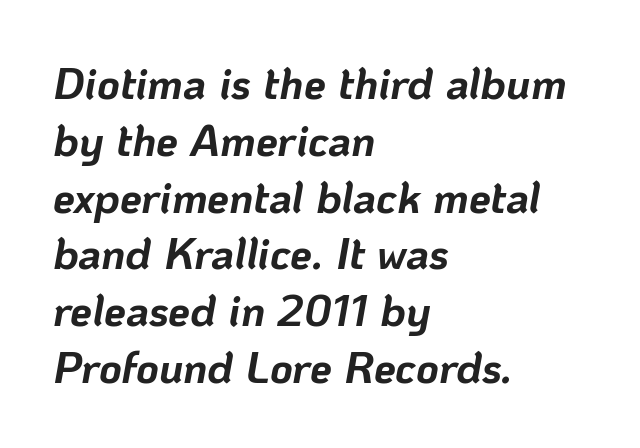
The image shows 44 px bold type, italic (leaning right); set left-aligned, normal line spacing (1.29x), normal letter spacing, not underlined; low stroke contrast and a medium x-height.
